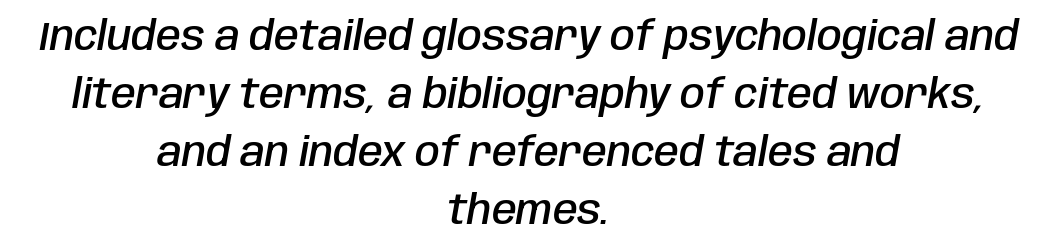
Firm but not heavy-handed strokes: this text is semibold. Is this a fixed-width face? No — the glyphs have proportional, varying widths. The passage shown has conventional tracking throughout. Nobody drew a line under any word here.
